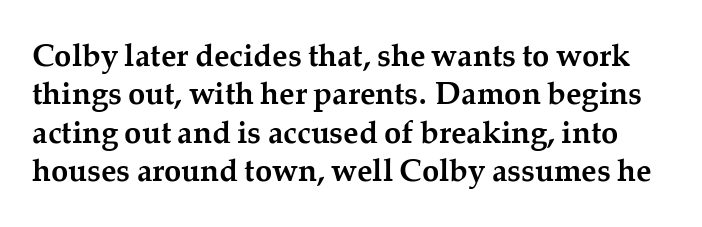
Q: Is the text bold? A: Yes.
Q: Is the text italic (slanted)? A: No, it is upright.
Q: Is the typeface a serif or a sans-serif typeface? A: Serif.
Q: Is the text underlined? A: No.
Q: Is the spacing between letters normal or unusually wide? A: Normal.
Q: Width (condensed, normal, or wide)? A: Normal.
Q: Stroke contrast? A: Medium.
Q: x-height? A: Medium.
Q: Monospaced? A: No.
